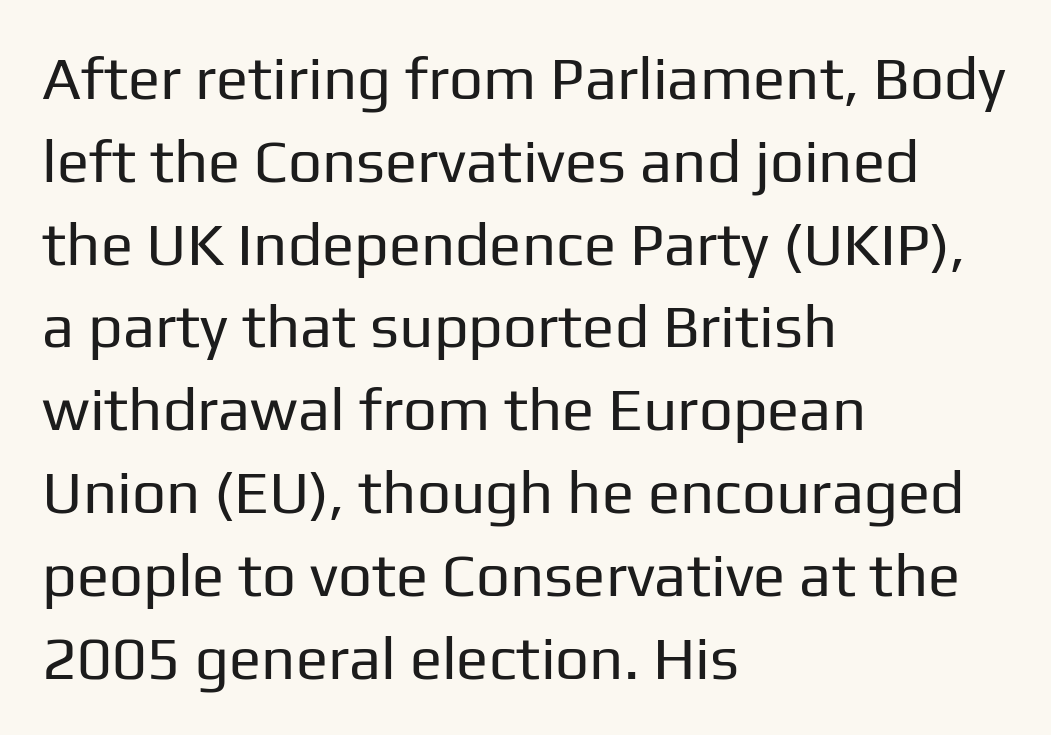
The image shows 60 px regular-weight sans-serif type, upright; set left-aligned, normal line spacing (1.38x), normal letter spacing, not underlined; low stroke contrast and a medium x-height.
